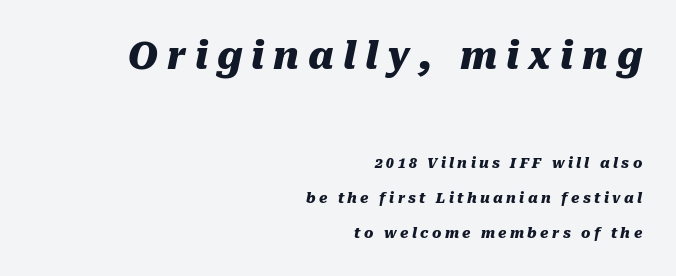
The image shows 37 px heavy type, italic (leaning right); set right-aligned, loose line spacing (2.48x), unusually wide letter spacing (+0.24 em), not underlined; the first (top) block is 2.64x larger; medium stroke contrast and a medium x-height.
